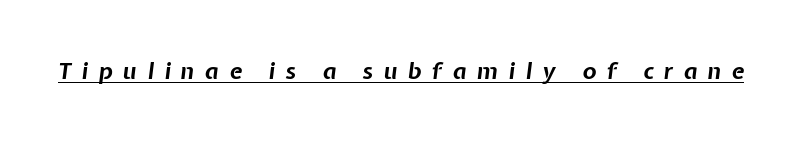
{"italic": "yes", "lean": "right", "slant_degrees": 7, "bold": "yes", "underline": "yes", "letter_spacing": "wide", "letter_spacing_em": 0.45, "glyph_px": 23}
